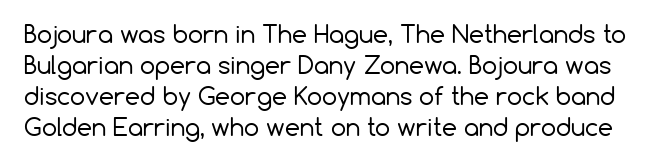
Q: Is the text bold? A: No.
Q: Is the text italic (slanted)? A: No, it is upright.
Q: Is the text underlined? A: No.
Q: Is the spacing between letters normal or unusually wide? A: Normal.
Q: Is the spacing between lines tight, normal or loose? A: Normal.
